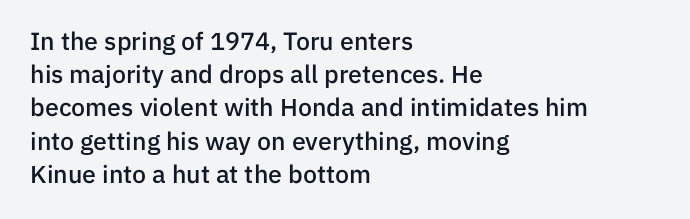
The image shows 25 px text type, upright; set left-aligned, normal line spacing (1.33x), normal letter spacing, not underlined.
